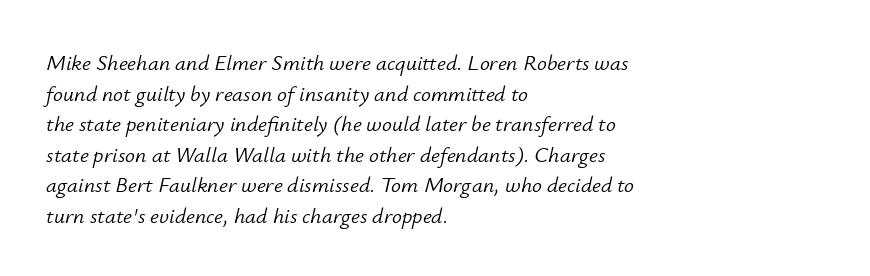
The image shows 22 px text type, italic (leaning right); set left-aligned, normal line spacing (1.39x), normal letter spacing, not underlined.
